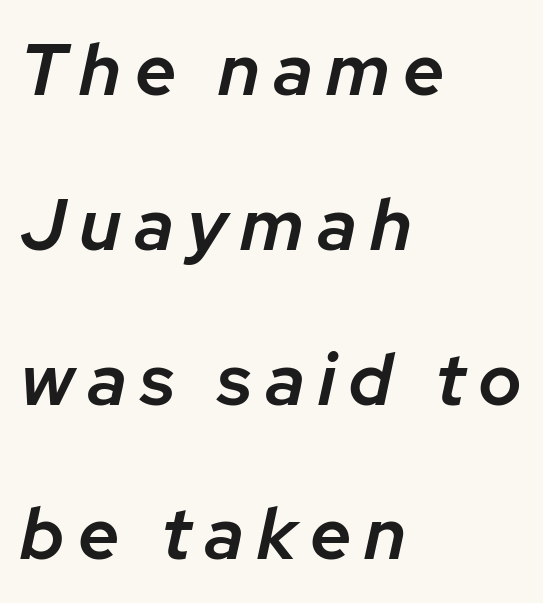
These lines were composed using italics. The typesetter chose a ragged-right arrangement here. Here the designer chose a conventional face with non-uniform glyph widths. The letters are semibold — heavier than regular but short of a full bold. Is there much room between lines? Yes — plenty of vertical air separates them. The space directly below the letters is spotless.
